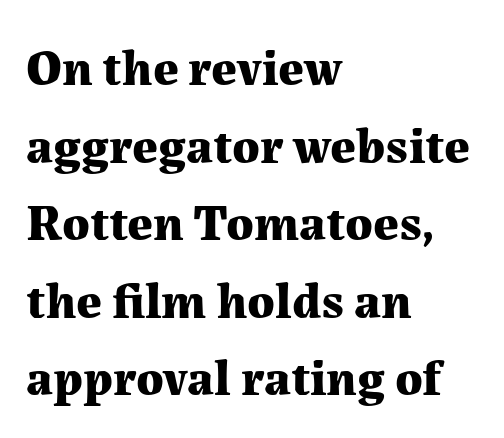
{"serif": "yes", "italic": "no", "bold": "yes", "weight": "bold", "width": "normal", "stroke_contrast": "medium", "x_height": "medium", "monospaced": "no", "underline": "no", "align": "left", "line_spacing": "normal", "line_spacing_ratio": 1.52, "letter_spacing": "normal", "letter_spacing_em": 0.0, "glyph_px": 51}
